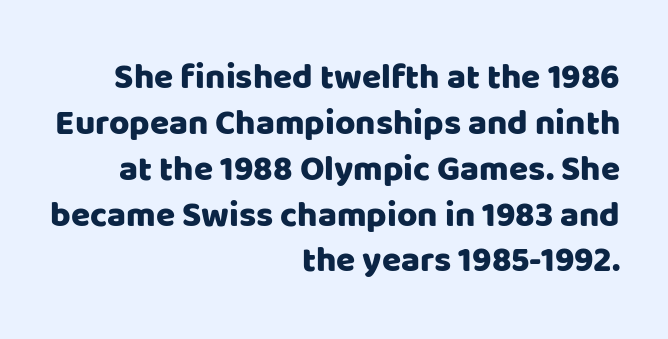
{"serif": "no", "italic": "no", "width": "normal", "stroke_contrast": "low", "x_height": "large", "monospaced": "no", "underline": "no", "align": "right", "line_spacing": "normal", "line_spacing_ratio": 1.31, "letter_spacing": "normal", "letter_spacing_em": 0.0, "glyph_px": 35}
